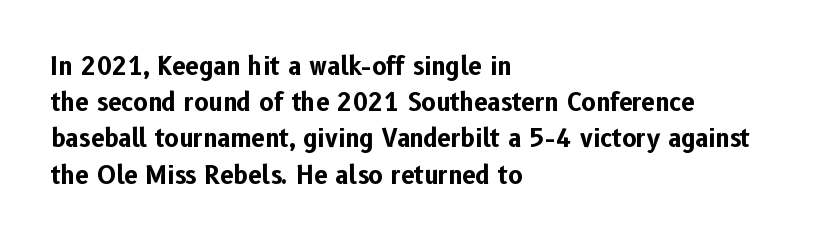
The image shows 24 px bold type, upright; set left-aligned, normal line spacing (1.51x), normal letter spacing, not underlined.
